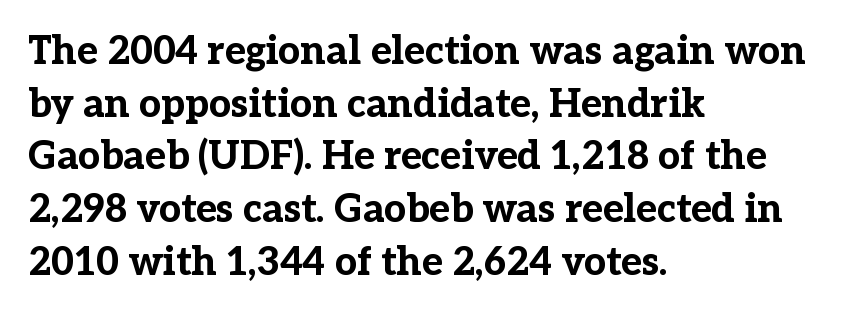
The image shows 39 px bold serif type, upright; set left-aligned, normal line spacing (1.35x), normal letter spacing, not underlined; low stroke contrast and a medium x-height.
